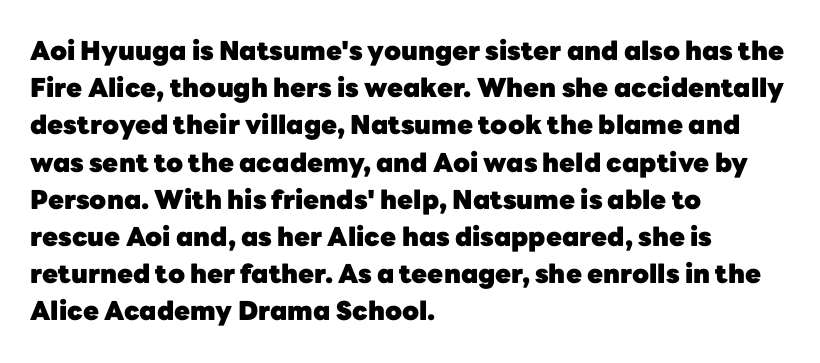
Notice how descenders clear the ascenders below comfortably — that's standard leading. Compared with an ordinary text face, these strokes are far heavier — a full bold. Compared with typical body copy, the letter spacing here is the same. Italic: no, the glyphs are upright roman. The rag falls on the right side of this text block. Descenders hang freely into open space.
